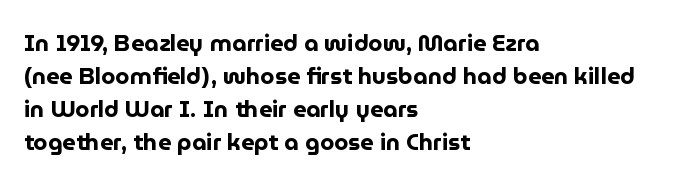
The gaps between neighbouring characters are ordinary and unremarkable. A dark, heavy texture on the line: the type is bold. Leftover space on each line is placed entirely after the last word. Reading down the column, the eye jumps a familiar distance to each next line. This is the regular roman posture of the typeface.
